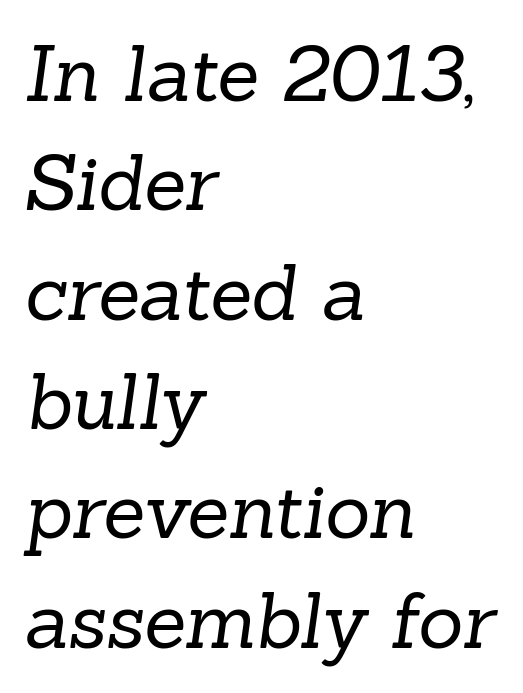
{"serif": "yes", "bold": "no", "weight": "regular", "width": "normal", "stroke_contrast": "low", "x_height": "medium", "monospaced": "no", "underline": "no", "align": "left", "line_spacing": "normal", "line_spacing_ratio": 1.42, "letter_spacing": "normal", "letter_spacing_em": 0.0, "glyph_px": 77}
